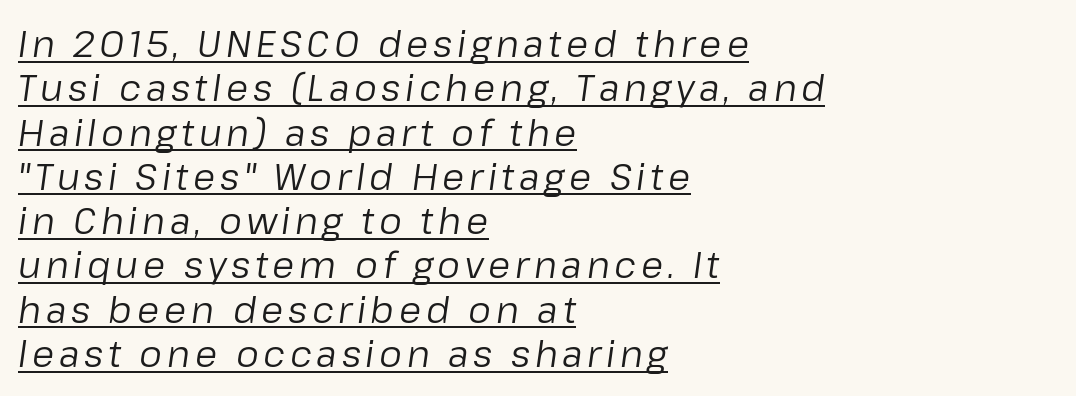
Each letter keeps its own natural width here, so spacing adapts to shape. Rendered with sloped, italic letterforms. Glance below the letters and you will spot a drawn line. The typesetting does not lean heavy: it is not bold. The compositor pushed each line to the left boundary.
